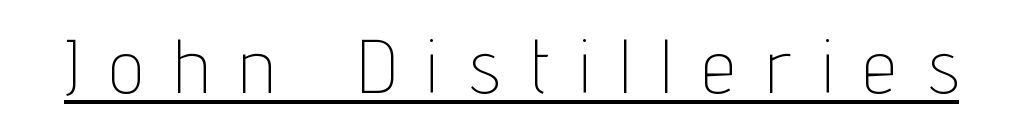
To sum up the face: it is a sans, with no serifs. Underlined type. Here the designer chose a conventional face with non-uniform glyph widths. No italicization has been applied; the sample stays upright. The font sits on the lighter half of the weight spectrum, regular included.
